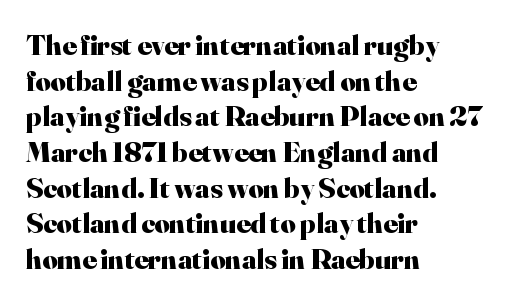
The passage shown has conventional tracking throughout. The type sits square on the baseline with zero lean. Short and long lines alike share a common starting point at left. Unlike a clean sans, this face finishes its strokes with serifs. Do the characters align in a grid? No, the font is proportional.
